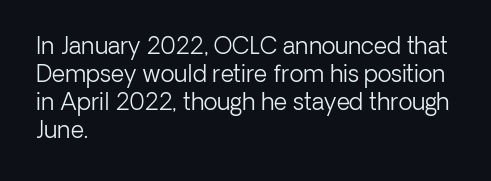
Every stem runs plumb, perpendicular to the baseline. Layout note: lines flush left. Decoration check: the copy has no underline. Short note: letters normally spaced.
